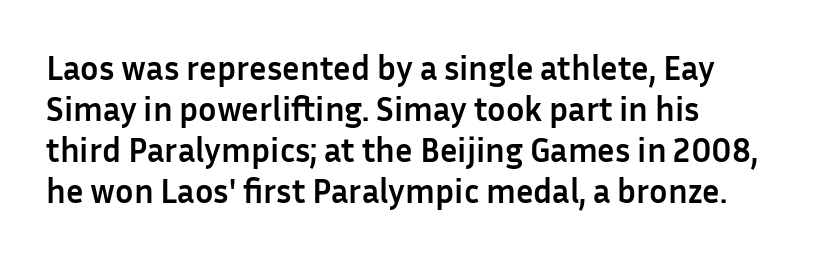
{"serif": "no", "italic": "no", "bold": "yes", "weight": "semibold", "width": "normal", "stroke_contrast": "low", "x_height": "medium", "monospaced": "no", "underline": "no", "line_spacing_ratio": 1.21, "letter_spacing": "normal", "letter_spacing_em": 0.0, "glyph_px": 34}
